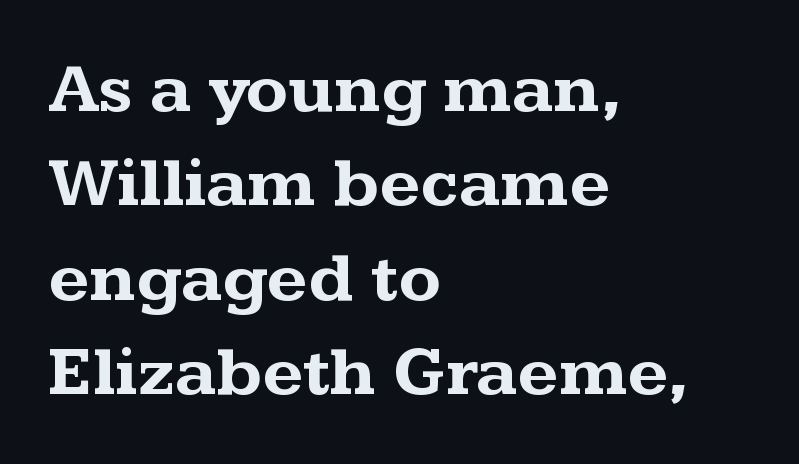
Q: Is the text bold? A: Yes.
Q: Is the text italic (slanted)? A: No, it is upright.
Q: Is the typeface a serif or a sans-serif typeface? A: Serif.
Q: Is the text underlined? A: No.
Q: How is the paragraph aligned? A: Left-aligned.
Q: Is the spacing between letters normal or unusually wide? A: Normal.
Q: Is the spacing between lines tight, normal or loose? A: Normal.
Q: Width (condensed, normal, or wide)? A: Wide.
Q: Stroke contrast? A: Medium.
Q: x-height? A: Medium.
Q: Monospaced? A: No.
